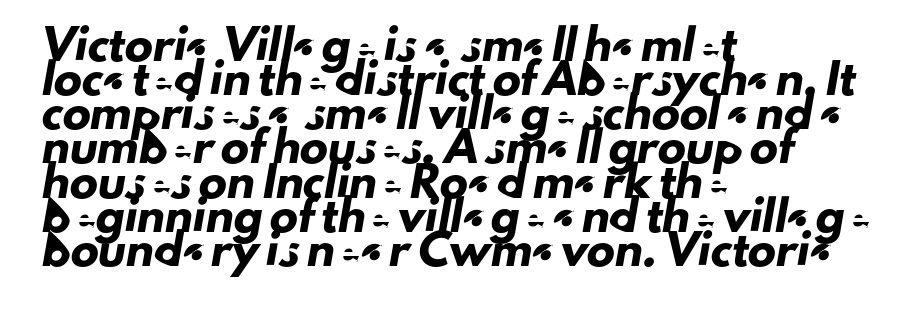
The image shows 28 px sans-serif type; set left-aligned, line spacing 1.22x, normal letter spacing, not underlined; low stroke contrast and a small x-height.
